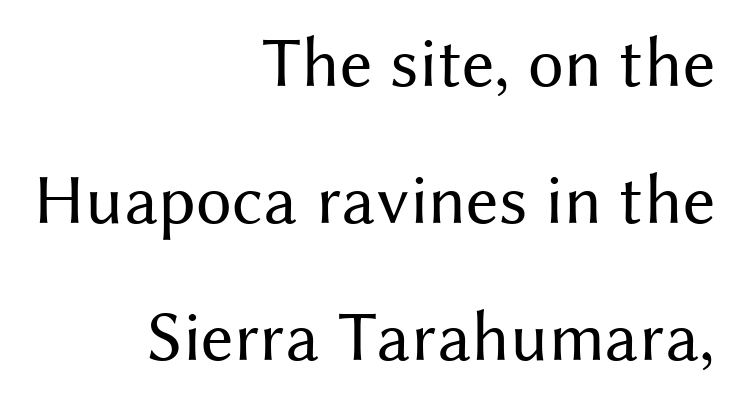
{"serif": "no", "italic": "no", "bold": "no", "weight": "regular", "width": "normal", "stroke_contrast": "medium", "x_height": "medium", "monospaced": "no", "underline": "no", "align": "right", "line_spacing": "loose", "line_spacing_ratio": 1.9, "letter_spacing": "normal", "letter_spacing_em": 0.0, "glyph_px": 72}
